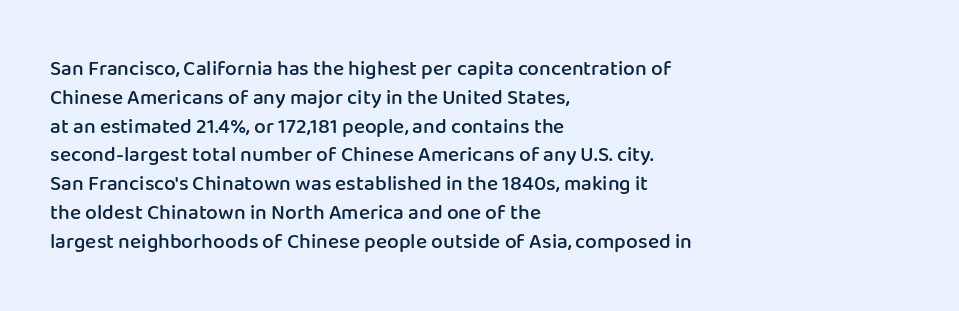
{"italic": "no", "bold": "semi", "underline": "no", "align": "left", "line_spacing": "normal", "line_spacing_ratio": 1.37, "letter_spacing": "normal", "letter_spacing_em": 0.0, "glyph_px": 21}
